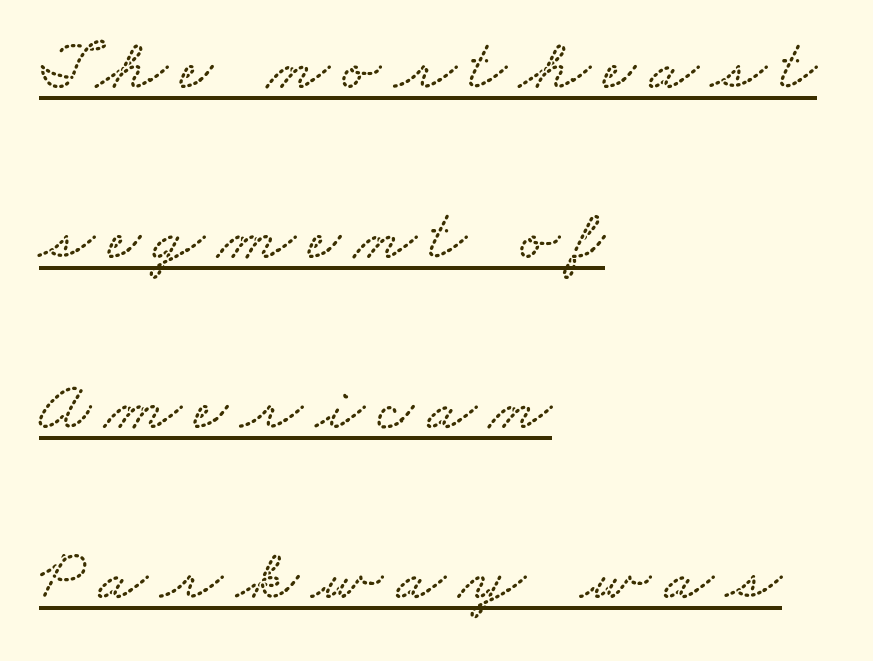
In designer terms, the underline attribute is active on this setting. The setting favours the left margin, as ordinary paragraphs usually do. Airy leading. Character widths vary here, with narrow letters taking less room than wide ones.
